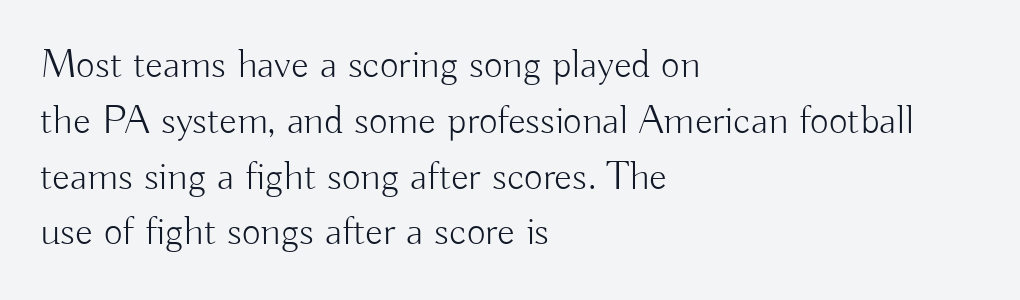
{"serif": "no", "italic": "no", "bold": "no", "weight": "light", "width": "normal", "stroke_contrast": "low", "x_height": "small", "monospaced": "no", "underline": "no", "align": "left", "line_spacing": "normal", "line_spacing_ratio": 1.36, "letter_spacing": "normal", "letter_spacing_em": 0.0, "glyph_px": 41}
